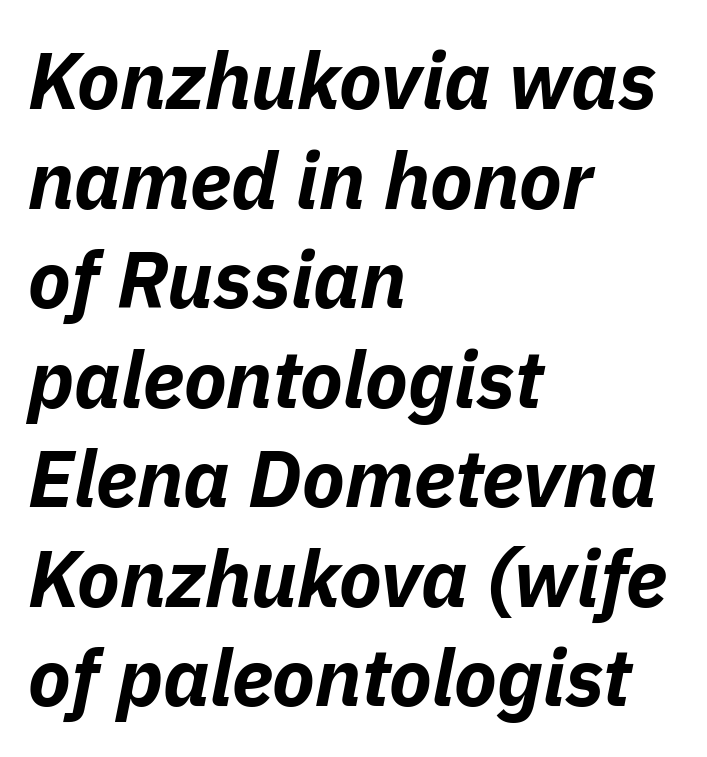
Nobody drew a line under any word here. Tall strokes in this sample are angled rather than plumb. Every row of glyphs begins at an identical x-position on the left. The gaps between neighbouring characters are ordinary and unremarkable. Rows of type keep a routine distance in the vertical direction.
